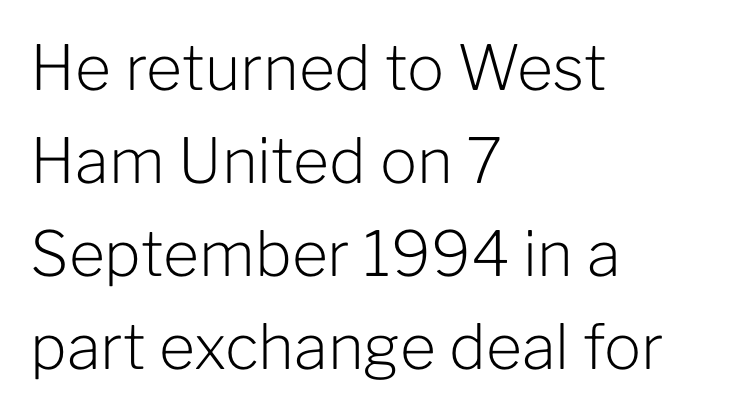
Q: Is the text bold? A: No.
Q: Is the text italic (slanted)? A: No, it is upright.
Q: Is the typeface a serif or a sans-serif typeface? A: Sans-serif.
Q: Is the text underlined? A: No.
Q: How is the paragraph aligned? A: Left-aligned.
Q: Is the spacing between letters normal or unusually wide? A: Normal.
Q: Is the spacing between lines tight, normal or loose? A: Normal.
Q: Width (condensed, normal, or wide)? A: Normal.
Q: Stroke contrast? A: Low.
Q: x-height? A: Medium.
Q: Monospaced? A: No.
